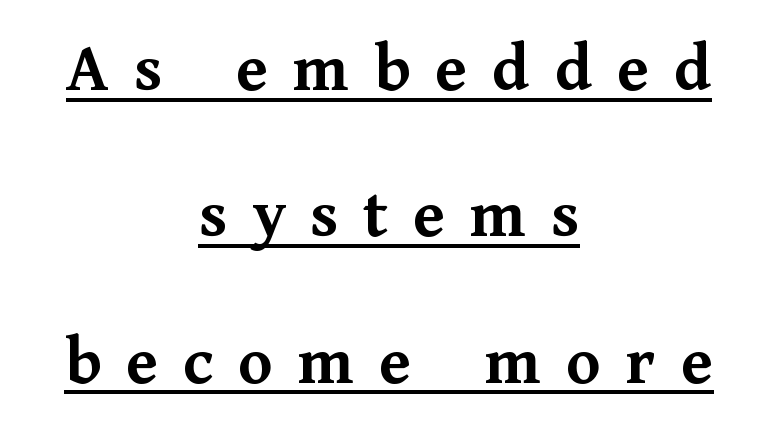
The image shows 70 px semibold serif type, upright; set centered, loose line spacing (2.09x), unusually wide letter spacing (+0.36 em), underlined; medium stroke contrast and a medium x-height.
